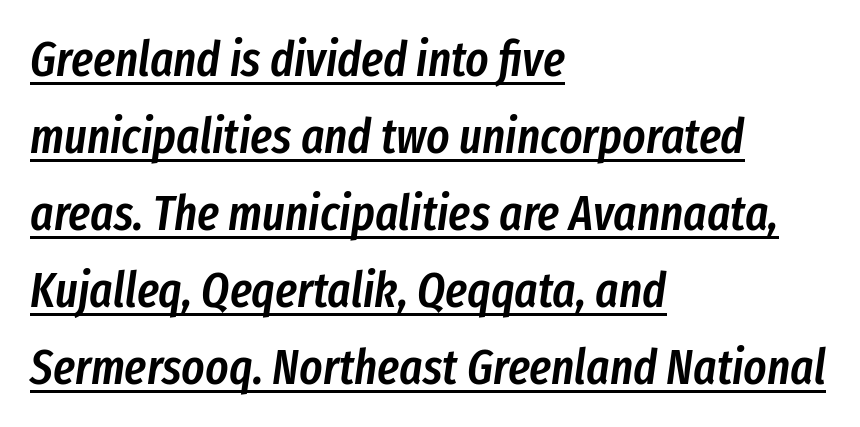
The image shows 49 px semibold, condensed type, italic (leaning right); set left-aligned, normal line spacing (1.57x), normal letter spacing, underlined; low stroke contrast and a medium x-height.
